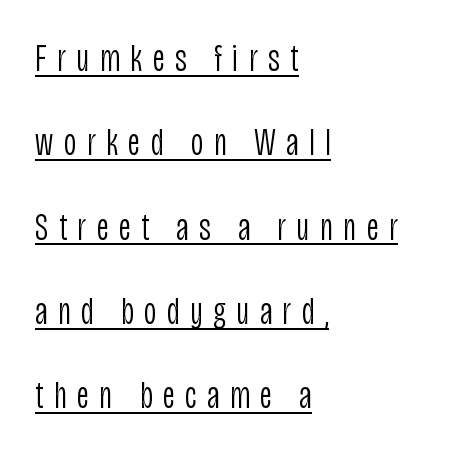
The font's upright variant was chosen for this text. Here the glyphs are tracked loosely, breaking word shapes into spaced letters. The face used here is proportionally spaced, like ordinary book or web type. The characters are drawn with everyday or finer stroke widths.
